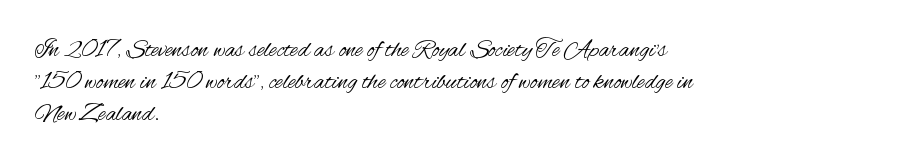
{"bold": "no", "underline": "no", "align": "left", "line_spacing": "normal", "line_spacing_ratio": 1.28, "letter_spacing": "normal", "letter_spacing_em": 0.0, "glyph_px": 25}
